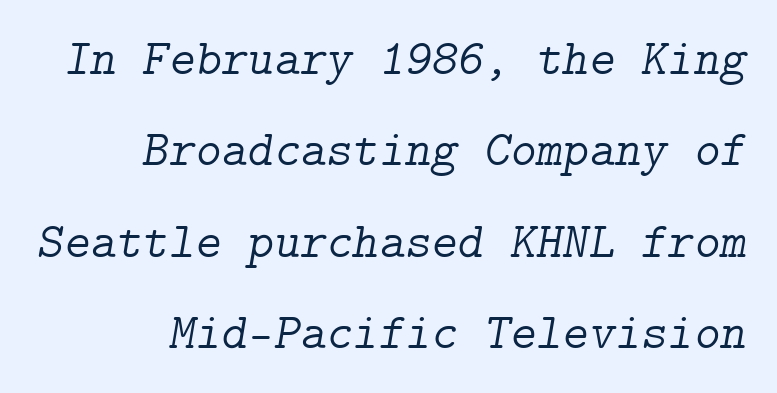
Q: Is the text bold? A: No.
Q: Is the text italic (slanted)? A: Yes, it leans right by about 9 degrees.
Q: Is the typeface a serif or a sans-serif typeface? A: Serif.
Q: Is the text underlined? A: No.
Q: How is the paragraph aligned? A: Right-aligned.
Q: Is the spacing between letters normal or unusually wide? A: Normal.
Q: Width (condensed, normal, or wide)? A: Normal.
Q: Stroke contrast? A: Low.
Q: x-height? A: Medium.
